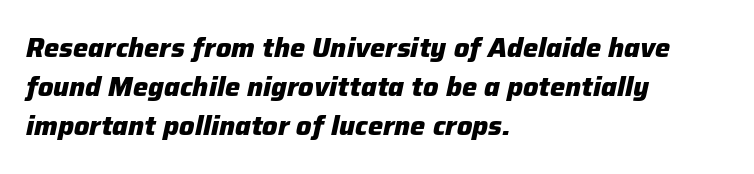
The image shows 27 px bold type, italic (leaning right); set left-aligned, normal line spacing (1.45x), normal letter spacing, not underlined.
